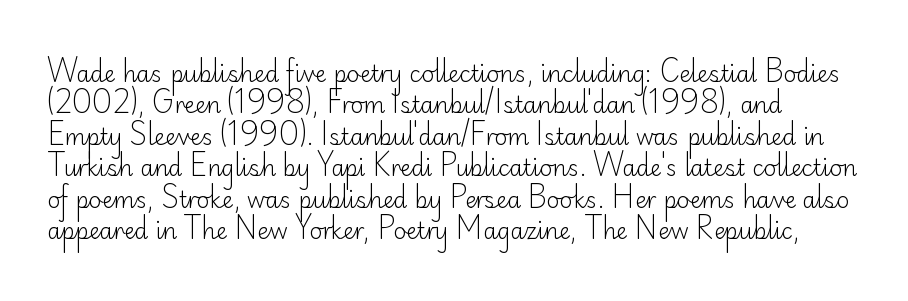
The cut favours lightness, reaching ordinary text weight at its darkest. The letters stand straight up with perfectly vertical stems. The strip under each line holds only bare page. Each word holds together tightly as a unit, with standard inter-letter gaps.
